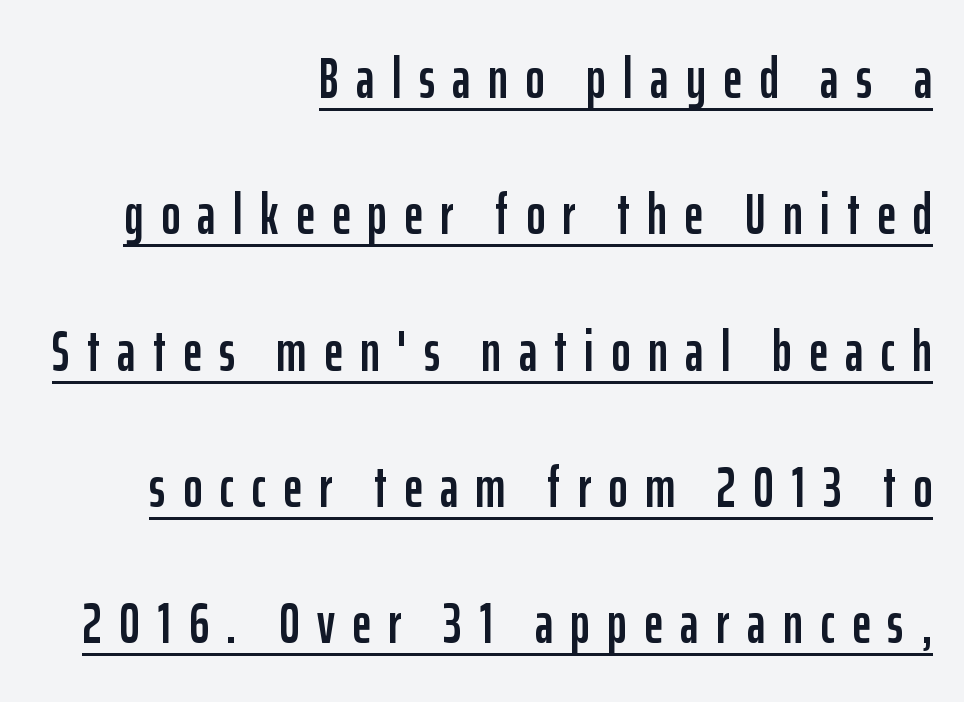
Q: Is the text italic (slanted)? A: No, it is upright.
Q: Is the typeface a serif or a sans-serif typeface? A: Sans-serif.
Q: Is the text underlined? A: Yes.
Q: How is the paragraph aligned? A: Right-aligned.
Q: Is the spacing between letters normal or unusually wide? A: Unusually wide.
Q: Is the spacing between lines tight, normal or loose? A: Loose.
Q: Width (condensed, normal, or wide)? A: Condensed.
Q: Stroke contrast? A: Low.
Q: x-height? A: Medium.
Q: Monospaced? A: No.
